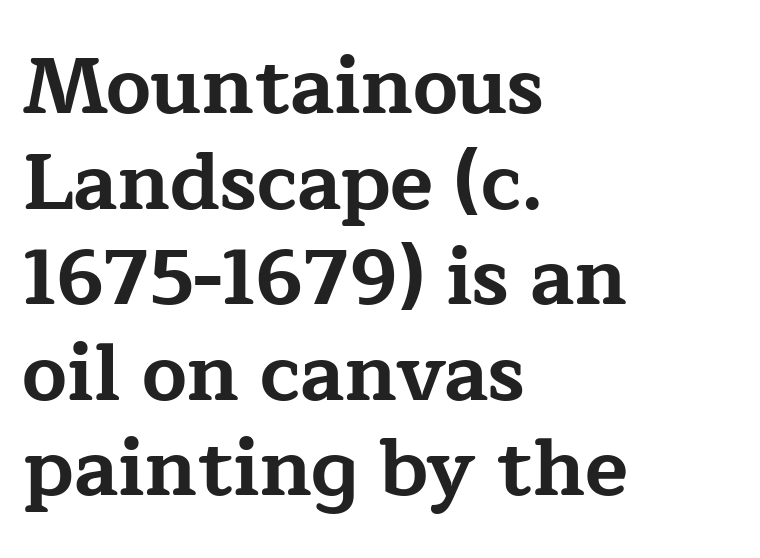
Q: Is the text bold? A: Yes.
Q: Is the text italic (slanted)? A: No, it is upright.
Q: Is the typeface a serif or a sans-serif typeface? A: Serif.
Q: Is the text underlined? A: No.
Q: How is the paragraph aligned? A: Left-aligned.
Q: Is the spacing between letters normal or unusually wide? A: Normal.
Q: Width (condensed, normal, or wide)? A: Wide.
Q: Stroke contrast? A: Low.
Q: x-height? A: Medium.
Q: Monospaced? A: No.
